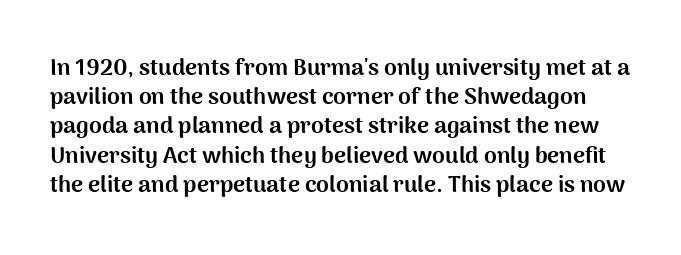
{"italic": "no", "bold": "yes", "underline": "no", "line_spacing": "normal", "line_spacing_ratio": 1.27, "letter_spacing": "normal", "letter_spacing_em": 0.0, "glyph_px": 23}
